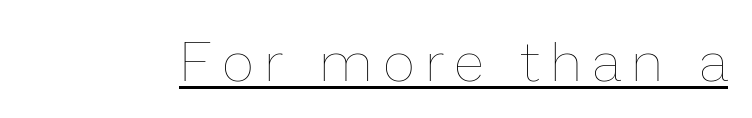
{"italic": "no", "bold": "no", "weight": "thin", "width": "normal", "stroke_contrast": "low", "x_height": "medium", "monospaced": "no", "underline": "yes", "letter_spacing": "wide", "letter_spacing_em": 0.22, "glyph_px": 55}
